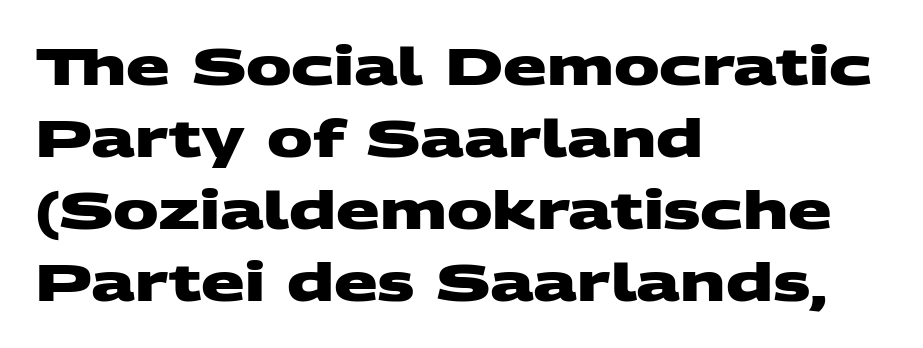
Line spacing here is normal. The rag falls on the right side of this text block. Clear beneath every line of the passage. Students, note that the glyphs here touch the page at normal intervals. Set as a true bold cut, around the 700 mark. The face used here is proportionally spaced, like ordinary book or web type.
